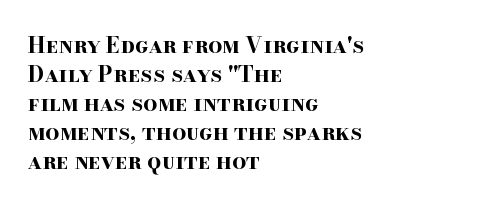
The image shows 22 px bold type, upright; set left-aligned, normal line spacing (1.32x), normal letter spacing, not underlined.
